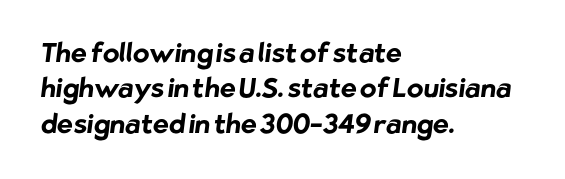
Q: Is the text bold? A: Yes.
Q: Is the text underlined? A: No.
Q: How is the paragraph aligned? A: Left-aligned.
Q: Is the spacing between letters normal or unusually wide? A: Normal.
Q: Is the spacing between lines tight, normal or loose? A: Normal.
